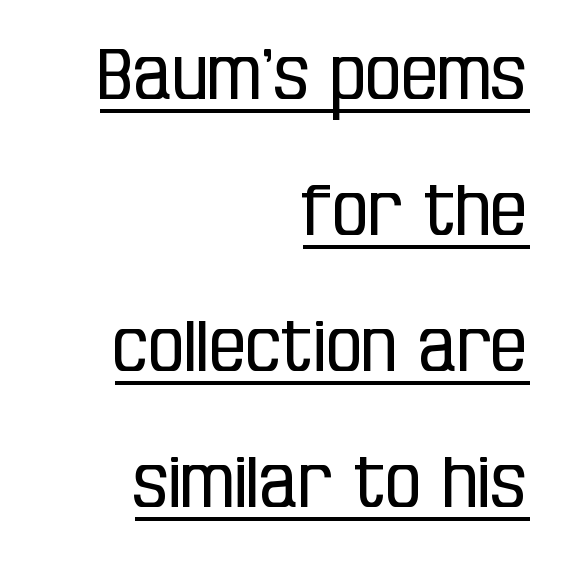
Q: Is the text bold? A: No.
Q: Is the text italic (slanted)? A: No, it is upright.
Q: Is the typeface a serif or a sans-serif typeface? A: Sans-serif.
Q: Is the text underlined? A: Yes.
Q: How is the paragraph aligned? A: Right-aligned.
Q: Is the spacing between letters normal or unusually wide? A: Normal.
Q: Width (condensed, normal, or wide)? A: Condensed.
Q: Stroke contrast? A: Low.
Q: x-height? A: Large.
Q: Monospaced? A: No.
